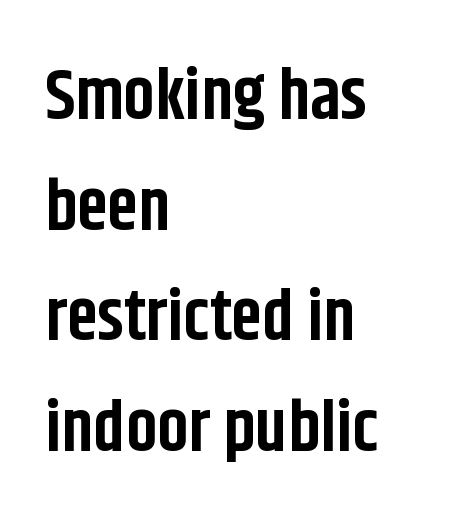
Q: Is the text bold? A: Yes.
Q: Is the text italic (slanted)? A: No, it is upright.
Q: Is the typeface a serif or a sans-serif typeface? A: Sans-serif.
Q: Is the text underlined? A: No.
Q: How is the paragraph aligned? A: Left-aligned.
Q: Is the spacing between letters normal or unusually wide? A: Normal.
Q: Is the spacing between lines tight, normal or loose? A: Normal.
Q: Width (condensed, normal, or wide)? A: Condensed.
Q: Stroke contrast? A: Low.
Q: x-height? A: Large.
Q: Monospaced? A: No.
